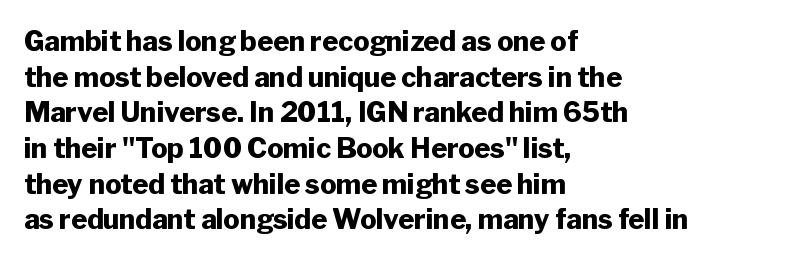
A typesetter would call this leading conventional body-copy spacing. Standard letterfit; no display-style spreading of the glyphs. The axis of the letterforms is exactly vertical. Typeset ragged right — the left edge is the straight one. Clear beneath every line of the passage. Each glyph is drawn with heavy, bold strokes.
